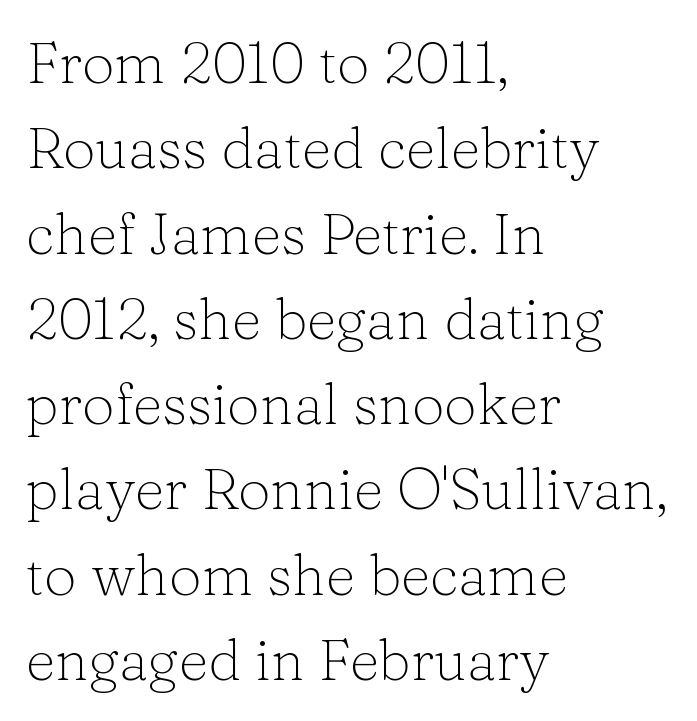
{"serif": "yes", "italic": "no", "bold": "no", "weight": "light", "width": "normal", "stroke_contrast": "low", "x_height": "medium", "monospaced": "no", "underline": "no", "align": "left", "line_spacing": "normal", "line_spacing_ratio": 1.47, "letter_spacing": "normal", "letter_spacing_em": 0.0, "glyph_px": 58}
